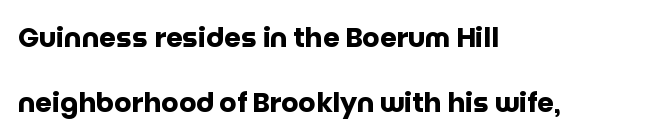
{"italic": "no", "bold": "yes", "underline": "no", "align": "left", "line_spacing": "loose", "line_spacing_ratio": 2.39, "letter_spacing": "normal", "letter_spacing_em": 0.0, "glyph_px": 27}
